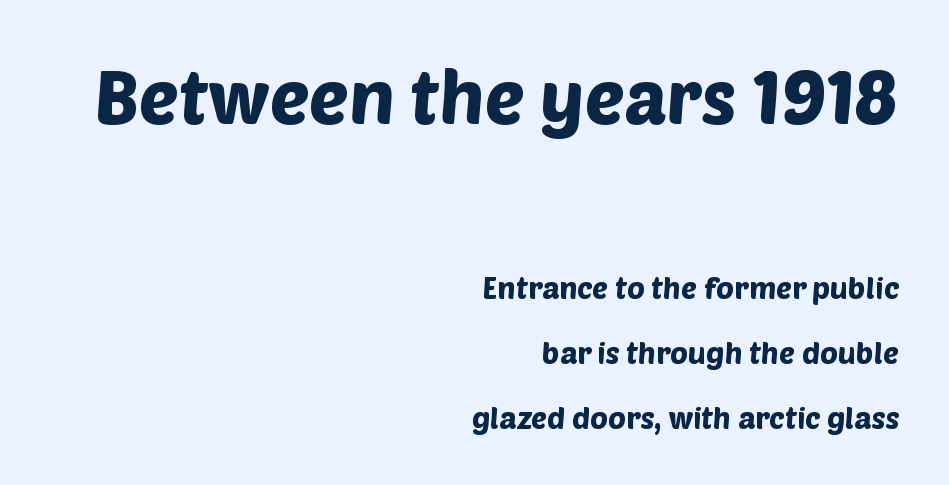
The image shows 74 px sans-serif type; set right-aligned, loose line spacing (2.16x), normal letter spacing, not underlined; the first (top) block is 2.47x larger; low stroke contrast and a large x-height.
